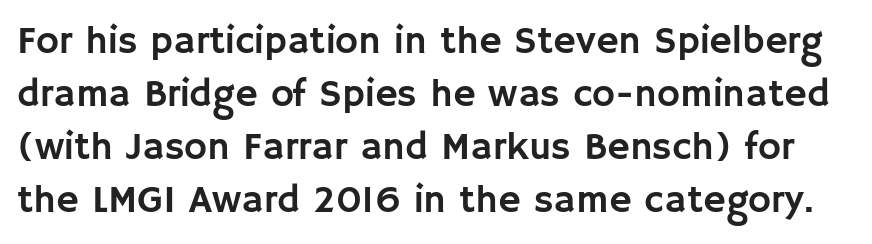
Q: Is the text italic (slanted)? A: No, it is upright.
Q: Is the typeface a serif or a sans-serif typeface? A: Sans-serif.
Q: Is the text underlined? A: No.
Q: Is the spacing between letters normal or unusually wide? A: Normal.
Q: Is the spacing between lines tight, normal or loose? A: Normal.
Q: Width (condensed, normal, or wide)? A: Normal.
Q: Stroke contrast? A: Low.
Q: x-height? A: Large.
Q: Monospaced? A: No.
